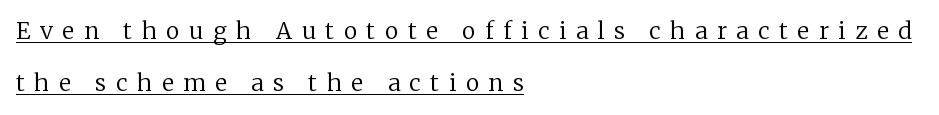
The image shows 23 px text type, upright; set left-aligned, loose line spacing (2.28x), unusually wide letter spacing (+0.42 em), underlined.
